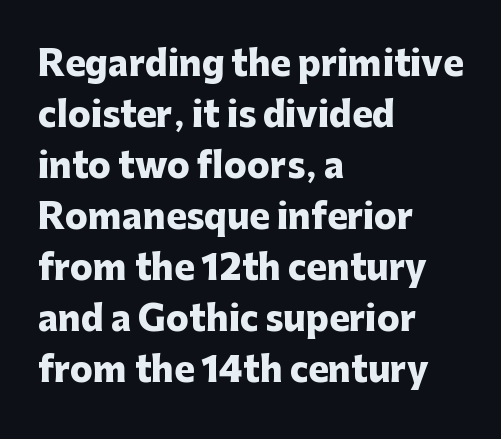
The image shows 34 px heavy sans-serif type, upright; set left-aligned, normal line spacing (1.5x), normal letter spacing, not underlined; low stroke contrast and a medium x-height.
